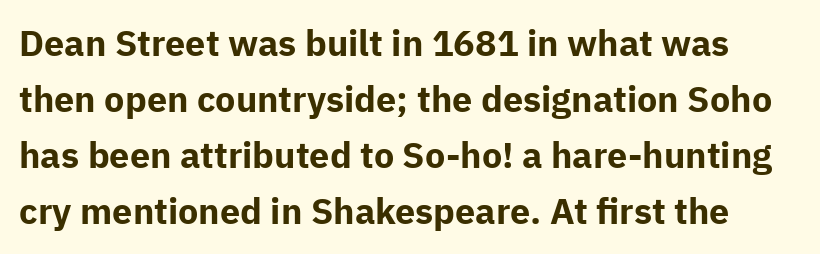
{"serif": "no", "italic": "no", "bold": "yes", "weight": "bold", "width": "normal", "stroke_contrast": "low", "x_height": "medium", "monospaced": "no", "underline": "no", "line_spacing": "normal", "line_spacing_ratio": 1.56, "letter_spacing": "normal", "letter_spacing_em": 0.0, "glyph_px": 36}
